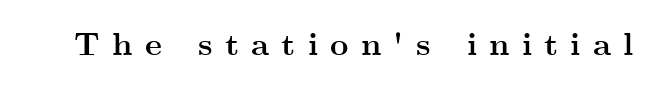
Q: Is the text bold? A: Yes.
Q: Is the text italic (slanted)? A: No, it is upright.
Q: Is the typeface a serif or a sans-serif typeface? A: Serif.
Q: Is the text underlined? A: No.
Q: Is the spacing between letters normal or unusually wide? A: Unusually wide.
Q: Width (condensed, normal, or wide)? A: Wide.
Q: Stroke contrast? A: Medium.
Q: x-height? A: Small.
Q: Monospaced? A: No.
